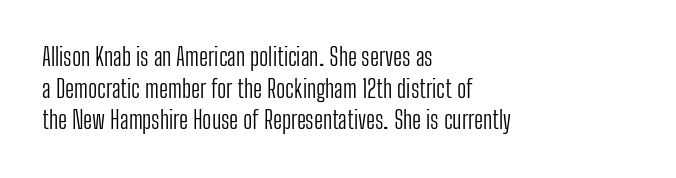
The image shows 24 px text type, upright; set left-aligned, normal line spacing (1.32x), normal letter spacing, not underlined.
